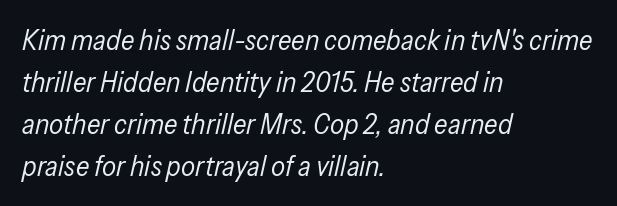
Q: Is the text bold? A: No.
Q: Is the text italic (slanted)? A: Yes, it leans right by about 13 degrees.
Q: Is the text underlined? A: No.
Q: How is the paragraph aligned? A: Left-aligned.
Q: Is the spacing between letters normal or unusually wide? A: Normal.
Q: Is the spacing between lines tight, normal or loose? A: Normal.
Q: Width (condensed, normal, or wide)? A: Condensed.
Q: Stroke contrast? A: Low.
Q: x-height? A: Medium.
Q: Monospaced? A: No.
